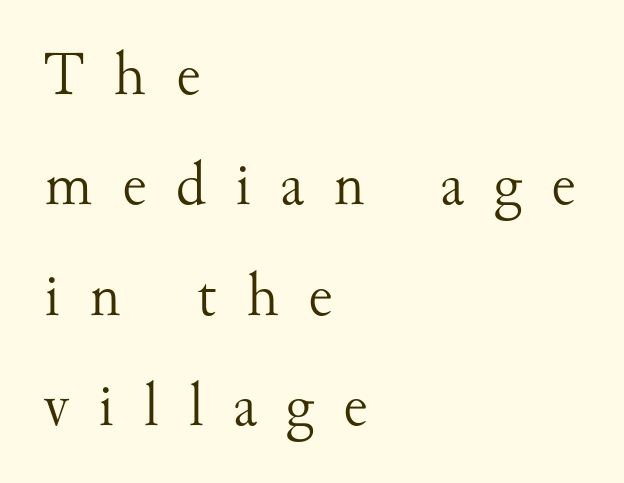
{"serif": "yes", "italic": "no", "bold": "no", "weight": "light", "width": "normal", "stroke_contrast": "medium", "x_height": "small", "monospaced": "no", "underline": "no", "align": "left", "line_spacing_ratio": 1.78, "letter_spacing": "wide", "letter_spacing_em": 0.47, "glyph_px": 62}
